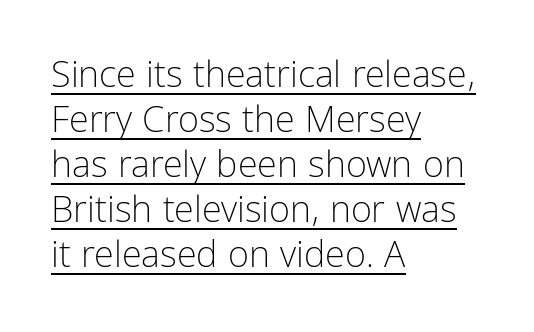
Q: Is the text bold? A: No.
Q: Is the text italic (slanted)? A: No, it is upright.
Q: Is the typeface a serif or a sans-serif typeface? A: Sans-serif.
Q: Is the text underlined? A: Yes.
Q: How is the paragraph aligned? A: Left-aligned.
Q: Is the spacing between letters normal or unusually wide? A: Normal.
Q: Is the spacing between lines tight, normal or loose? A: Normal.
Q: Width (condensed, normal, or wide)? A: Condensed.
Q: Stroke contrast? A: Low.
Q: x-height? A: Medium.
Q: Monospaced? A: No.
